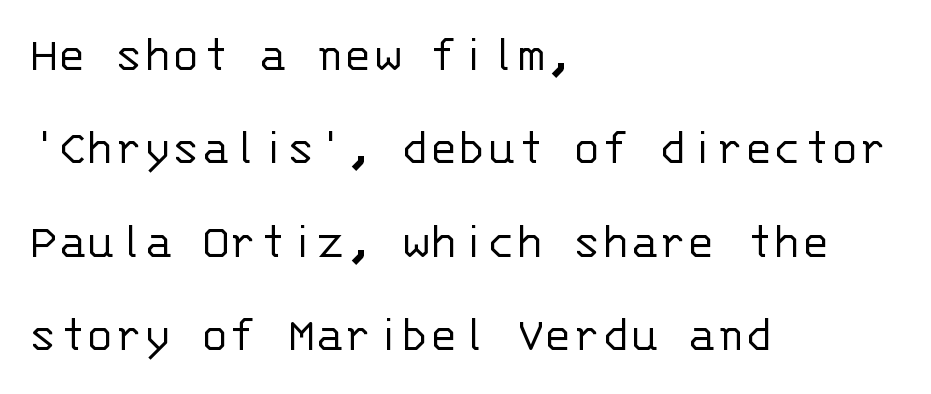
Q: Is the text bold? A: No.
Q: Is the text italic (slanted)? A: No, it is upright.
Q: Is the typeface a serif or a sans-serif typeface? A: Sans-serif.
Q: Is the text underlined? A: No.
Q: How is the paragraph aligned? A: Left-aligned.
Q: Is the spacing between letters normal or unusually wide? A: Normal.
Q: Width (condensed, normal, or wide)? A: Normal.
Q: Stroke contrast? A: Low.
Q: x-height? A: Large.
Q: Monospaced? A: Yes.
